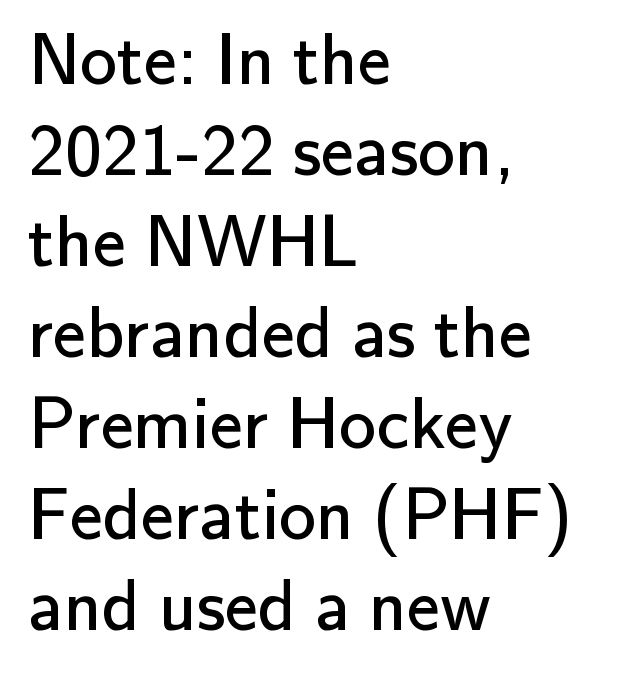
{"serif": "no", "italic": "no", "bold": "no", "weight": "regular", "width": "normal", "stroke_contrast": "low", "x_height": "small", "monospaced": "no", "underline": "no", "align": "left", "line_spacing_ratio": 1.23, "letter_spacing": "normal", "letter_spacing_em": 0.0, "glyph_px": 74}
